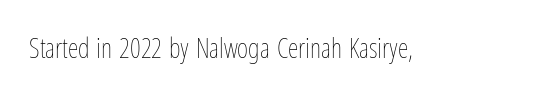
Q: Is the text bold? A: No.
Q: Is the text italic (slanted)? A: No, it is upright.
Q: Is the text underlined? A: No.
Q: Is the spacing between letters normal or unusually wide? A: Normal.
